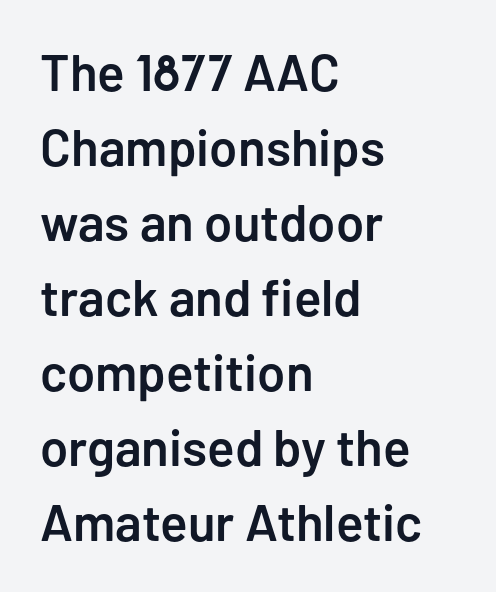
{"serif": "no", "italic": "no", "bold": "semi", "weight": "semibold", "width": "normal", "stroke_contrast": "low", "x_height": "medium", "monospaced": "no", "underline": "no", "align": "left", "line_spacing": "normal", "line_spacing_ratio": 1.47, "letter_spacing": "normal", "letter_spacing_em": 0.0, "glyph_px": 51}
